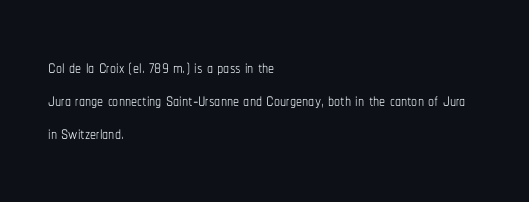
These lines stack with their left ends in a neat column. Letters rest on an invisible, unmarked baseline. The lines sit at an ordinary, default distance from one another. The type sits square on the baseline with zero lean. No letter is thick-stroked: the sample isn't bold. Default kerning and tracking; the words read as compact shapes.
